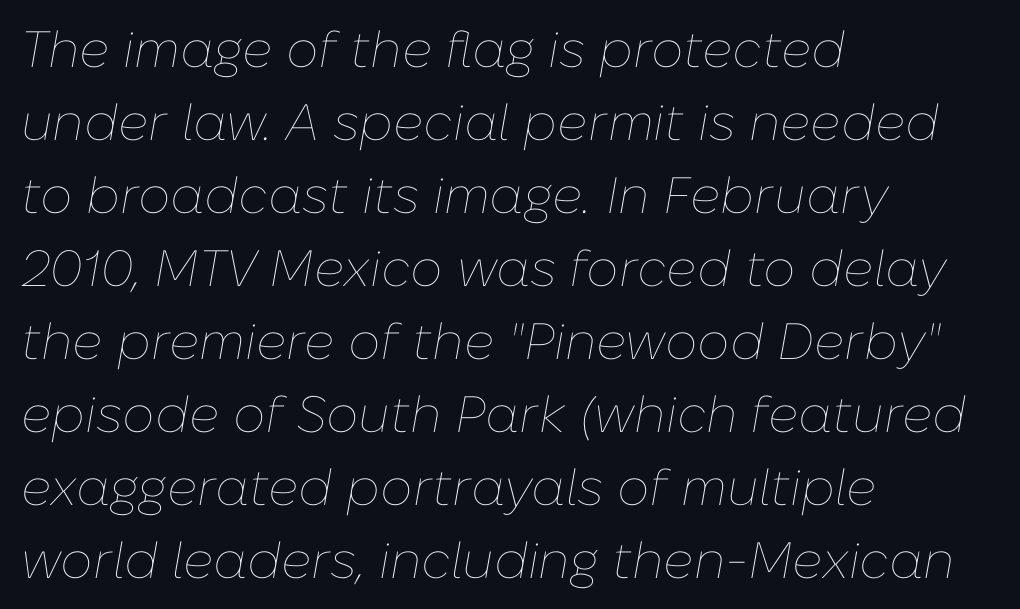
The image shows 51 px thin type, italic (leaning right); set left-aligned, normal line spacing (1.43x), normal letter spacing, not underlined; low stroke contrast and a medium x-height.
